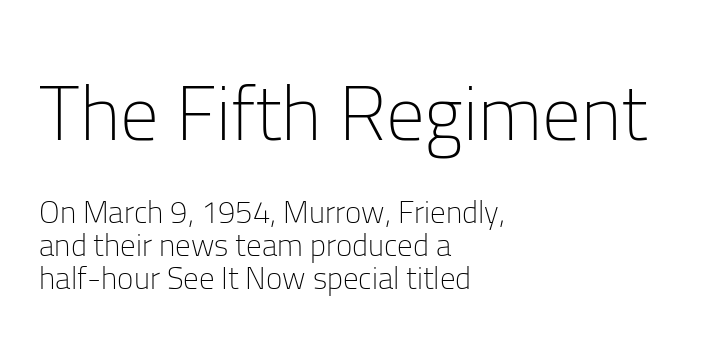
{"serif": "no", "italic": "no", "bold": "no", "weight": "light", "width": "normal", "stroke_contrast": "low", "x_height": "medium", "monospaced": "no", "underline": "no", "align": "left", "line_spacing": "tight", "line_spacing_ratio": 1.06, "letter_spacing": "normal", "letter_spacing_em": 0.0, "larger_block": "first", "size_ratio": 2.48, "glyph_px": 77}
